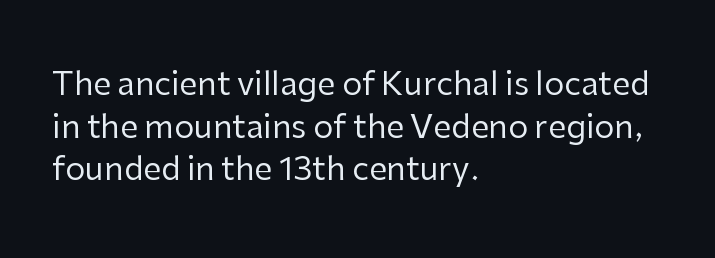
Looks like regular typesetting: each glyph gets only the width it needs. The font family rendered here belongs to the sans-serif group. Each stroke keeps to a modest, everyday thickness or less. Decoration check: the copy has no underline.
